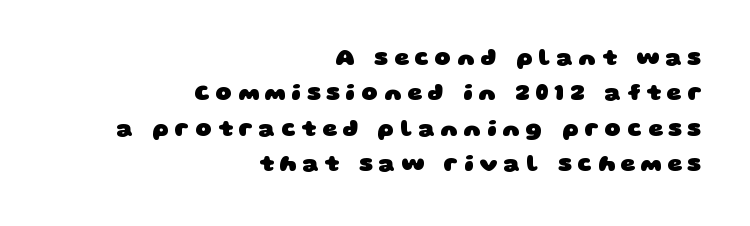
Q: Is the text bold? A: Yes.
Q: Is the text underlined? A: No.
Q: How is the paragraph aligned? A: Right-aligned.
Q: Is the spacing between letters normal or unusually wide? A: Unusually wide.
Q: Is the spacing between lines tight, normal or loose? A: Normal.
